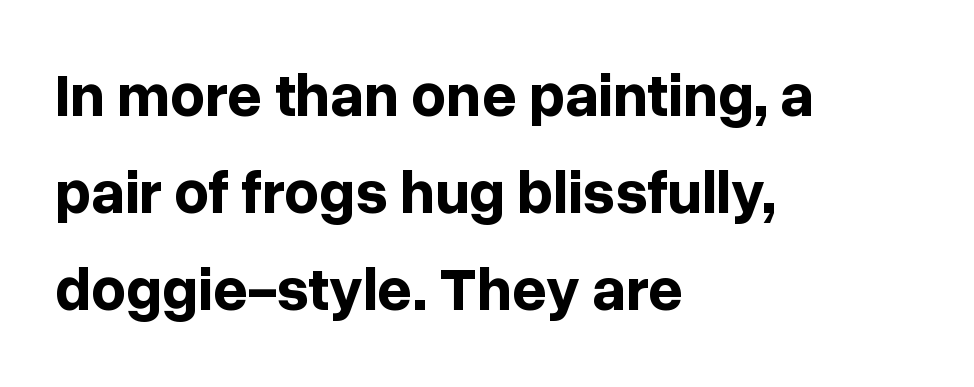
This sample has the flowing, uneven cadence of proportional lettering. Has an underline been added? It has not. Stroke terminals: plain, sans-serif. Inter-character spacing is left at the font's built-in metrics.
